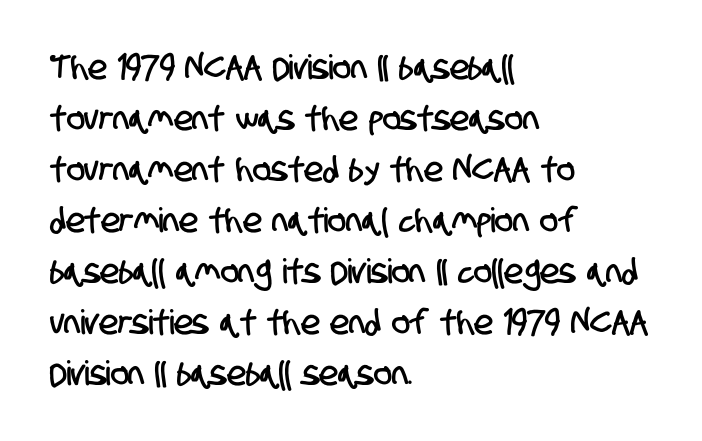
The image shows 34 px condensed sans-serif type; set left-aligned, normal line spacing (1.5x), normal letter spacing, not underlined; low stroke contrast and a large x-height.
